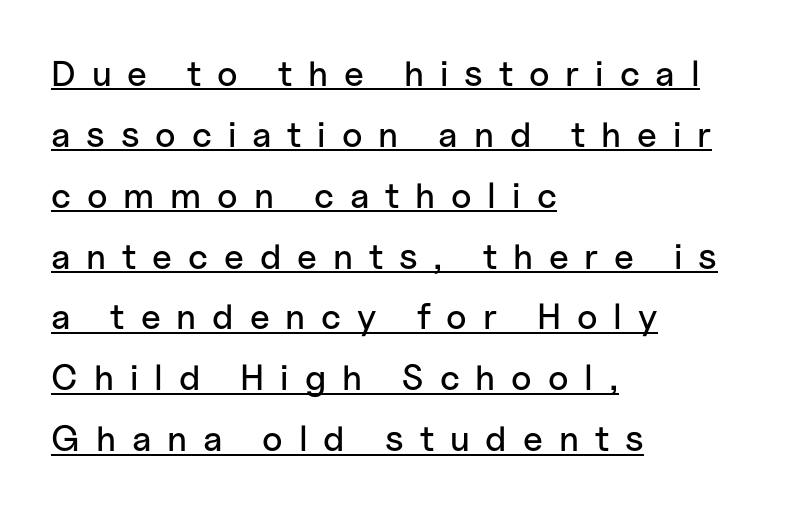
Q: Is the text italic (slanted)? A: No, it is upright.
Q: Is the typeface a serif or a sans-serif typeface? A: Sans-serif.
Q: Is the text underlined? A: Yes.
Q: How is the paragraph aligned? A: Left-aligned.
Q: Is the spacing between letters normal or unusually wide? A: Unusually wide.
Q: Is the spacing between lines tight, normal or loose? A: Normal.
Q: Width (condensed, normal, or wide)? A: Normal.
Q: Stroke contrast? A: Low.
Q: x-height? A: Medium.
Q: Monospaced? A: No.
